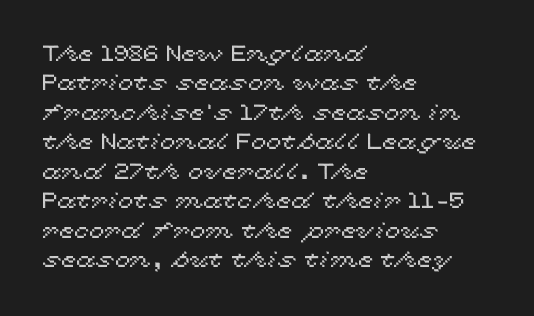
Reading down the block, your eye returns to a fixed left position each line. The space directly below the letters is spotless. Notice how descenders clear the ascenders below comfortably — that's standard leading. Each word holds together tightly as a unit, with standard inter-letter gaps.
